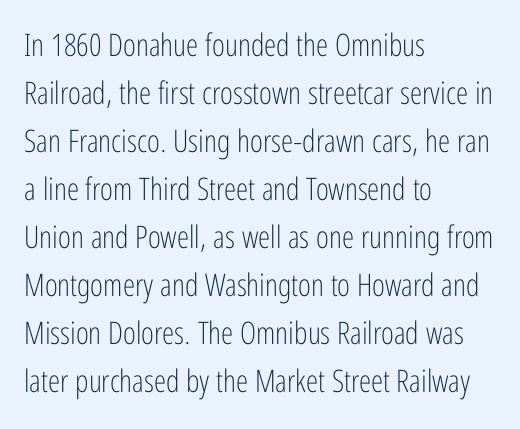
Q: Is the text bold? A: No.
Q: Is the text italic (slanted)? A: No, it is upright.
Q: Is the typeface a serif or a sans-serif typeface? A: Sans-serif.
Q: Is the text underlined? A: No.
Q: How is the paragraph aligned? A: Left-aligned.
Q: Is the spacing between letters normal or unusually wide? A: Normal.
Q: Is the spacing between lines tight, normal or loose? A: Normal.
Q: Width (condensed, normal, or wide)? A: Condensed.
Q: Stroke contrast? A: Low.
Q: x-height? A: Medium.
Q: Monospaced? A: No.
